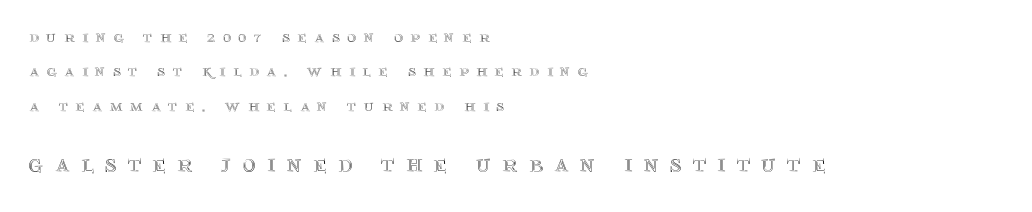
Horizontal bands of white between lines are thick stripes. Just letters on the line, the space beneath them empty. Caption: expanded tracking, letters set apart. Of the two passages, the one underneath uses the larger point size. All the whitespace from short lines collects on the right. Designer's note — italics off, roman on.
